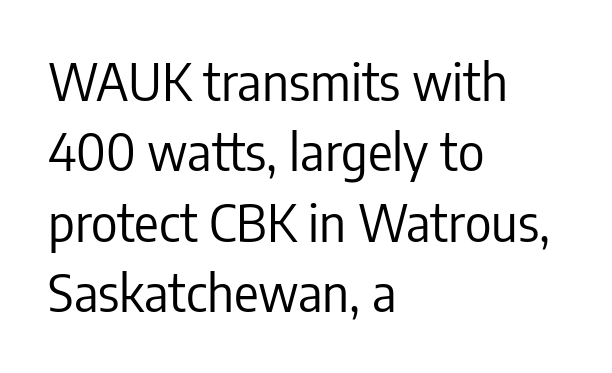
Upright lettering throughout. Proportional: the letters do not fall into vertical columns. Lines of text with bare space underneath. Compared with typical body copy, the letter spacing here is the same.
